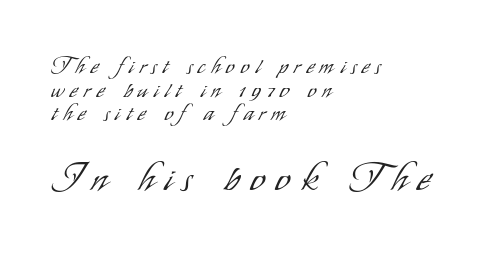
{"serif": "no", "bold": "no", "weight": "light", "width": "condensed", "stroke_contrast": "low", "x_height": "small", "monospaced": "no", "underline": "no", "align": "left", "line_spacing": "tight", "line_spacing_ratio": 1.07, "letter_spacing": "wide", "letter_spacing_em": 0.28, "larger_block": "second", "size_ratio": 1.73, "glyph_px": 38}
